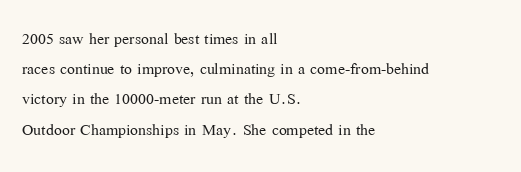
The image shows 21 px text type, upright; set left-aligned, normal line spacing (1.44x), normal letter spacing, not underlined.
